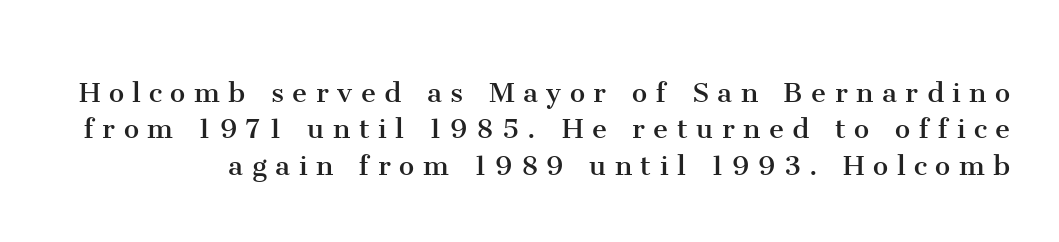
{"serif": "yes", "italic": "no", "bold": "no", "weight": "regular", "width": "normal", "stroke_contrast": "medium", "x_height": "medium", "monospaced": "no", "underline": "no", "line_spacing": "tight", "line_spacing_ratio": 1.07, "letter_spacing": "wide", "letter_spacing_em": 0.25, "glyph_px": 34}
